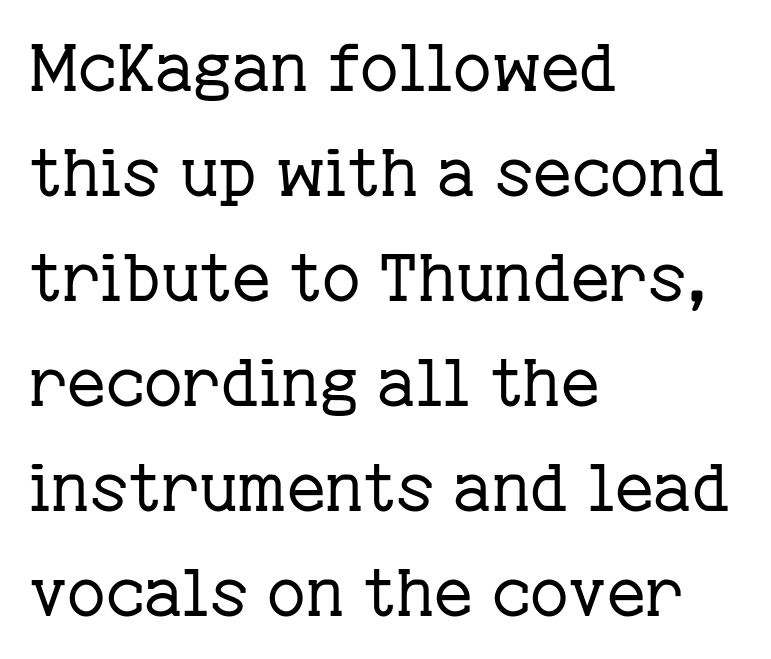
Q: Is the text bold? A: No.
Q: Is the text italic (slanted)? A: No, it is upright.
Q: Is the typeface a serif or a sans-serif typeface? A: Serif.
Q: Is the text underlined? A: No.
Q: How is the paragraph aligned? A: Left-aligned.
Q: Is the spacing between letters normal or unusually wide? A: Normal.
Q: Is the spacing between lines tight, normal or loose? A: Normal.
Q: Width (condensed, normal, or wide)? A: Normal.
Q: Stroke contrast? A: Low.
Q: x-height? A: Medium.
Q: Monospaced? A: No.
